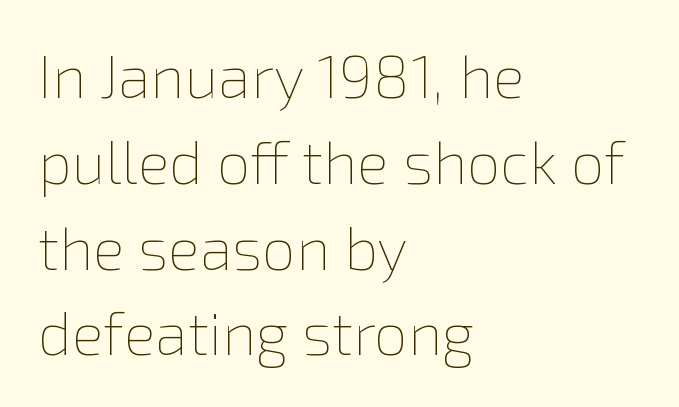
The image shows 60 px thin type, upright; set left-aligned, normal line spacing (1.43x), normal letter spacing, not underlined; low stroke contrast and a medium x-height.
